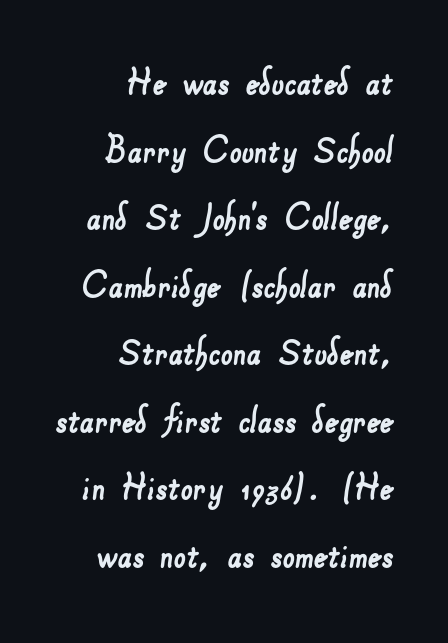
Q: Is the typeface a serif or a sans-serif typeface? A: Sans-serif.
Q: Is the text underlined? A: No.
Q: How is the paragraph aligned? A: Right-aligned.
Q: Is the spacing between letters normal or unusually wide? A: Normal.
Q: Is the spacing between lines tight, normal or loose? A: Normal.
Q: Width (condensed, normal, or wide)? A: Normal.
Q: Stroke contrast? A: Low.
Q: x-height? A: Small.
Q: Monospaced? A: No.
